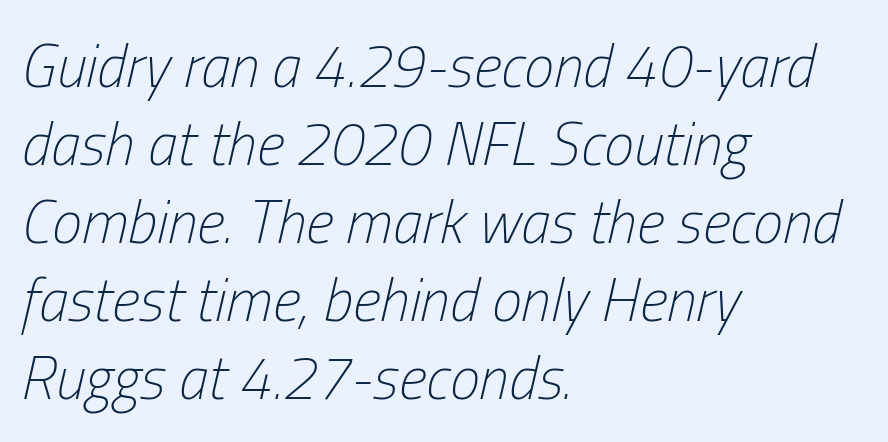
Rendered with sloped, italic letterforms. The passage shown is not bold in any degree. Is the block centered? No — it sits flush against the left margin. This sample has the flowing, uneven cadence of proportional lettering. Interline gaps are of average width in this sample.
